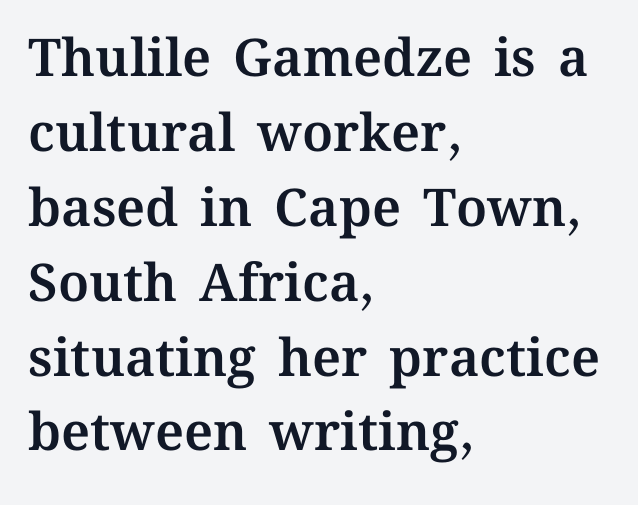
{"italic": "no", "width": "normal", "stroke_contrast": "medium", "x_height": "medium", "monospaced": "no", "underline": "no", "align": "left", "line_spacing": "normal", "line_spacing_ratio": 1.44, "letter_spacing": "normal", "letter_spacing_em": 0.0, "glyph_px": 52}
